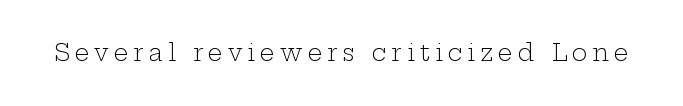
{"italic": "no", "bold": "no", "underline": "no", "letter_spacing": "wide", "letter_spacing_em": 0.22, "glyph_px": 23}
